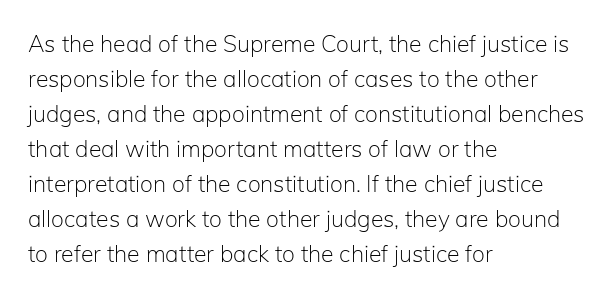
Weight: not bold — regular or lighter. The typesetter chose a ragged-right arrangement here. Each new line begins a customary step beneath the previous one. You could call the tracking neutral — neither tight nor loose. Only glyphs here, with clear space below each row. You can tell it's not italic because the verticals are truly vertical.
